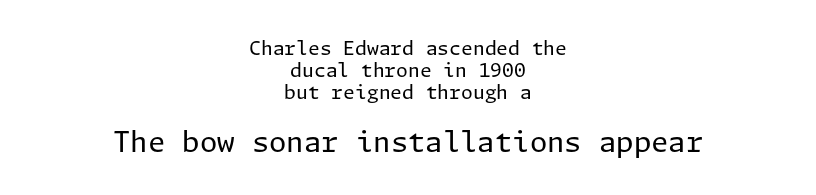
The image shows 28 px regular-weight sans-serif type, upright; set centered, tight line spacing (1.15x), normal letter spacing, not underlined; the second (bottom) block is 1.47x larger; low stroke contrast and a medium x-height.
